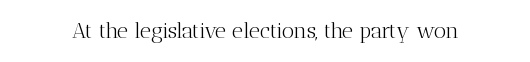
Q: Is the text bold? A: No.
Q: Is the text italic (slanted)? A: No, it is upright.
Q: Is the text underlined? A: No.
Q: Is the spacing between letters normal or unusually wide? A: Normal.
